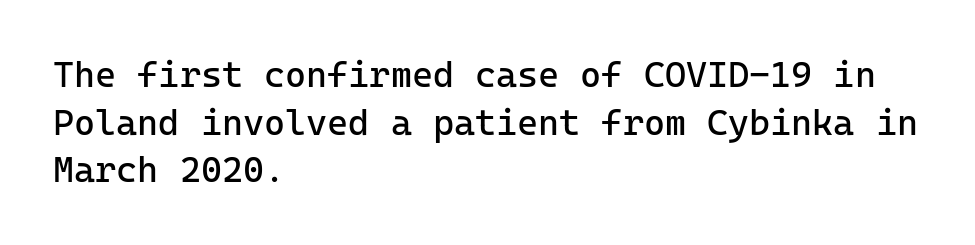
{"serif": "no", "italic": "no", "bold": "no", "weight": "regular", "width": "normal", "stroke_contrast": "low", "x_height": "medium", "monospaced": "yes", "underline": "no", "align": "left", "line_spacing": "normal", "line_spacing_ratio": 1.32, "letter_spacing": "normal", "letter_spacing_em": 0.0, "glyph_px": 36}
